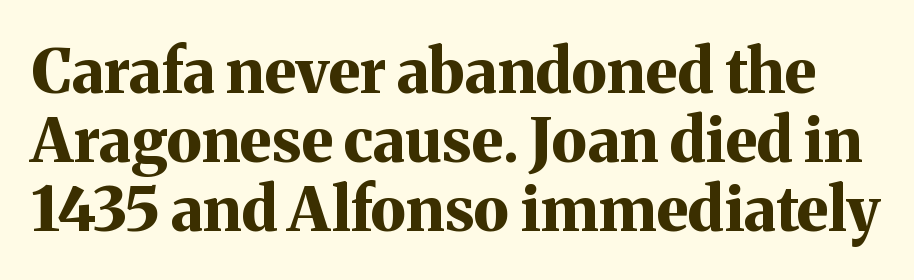
Q: Is the text bold? A: Yes.
Q: Is the text italic (slanted)? A: No, it is upright.
Q: Is the typeface a serif or a sans-serif typeface? A: Serif.
Q: Is the text underlined? A: No.
Q: Is the spacing between letters normal or unusually wide? A: Normal.
Q: Is the spacing between lines tight, normal or loose? A: Tight.
Q: Width (condensed, normal, or wide)? A: Normal.
Q: Stroke contrast? A: Medium.
Q: x-height? A: Medium.
Q: Monospaced? A: No.
